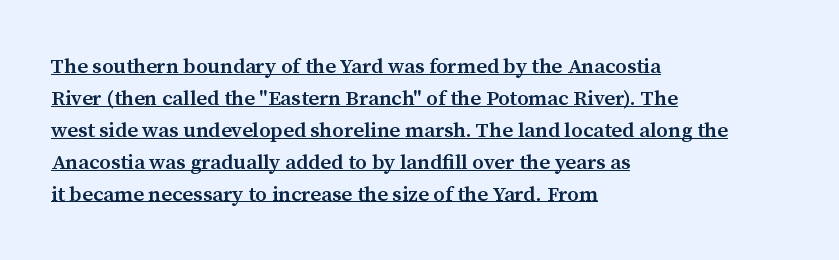
Decoration check: the copy is underlined. This sample uses an upright cut, with every glyph sitting square on the baseline. You could call the tracking neutral — neither tight nor loose. This is moderately heavy type, rendered in semibold.
